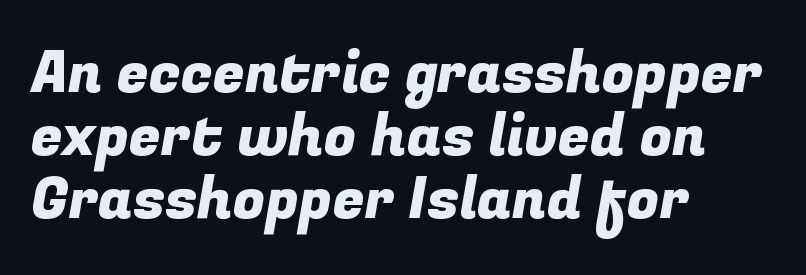
Q: Is the typeface a serif or a sans-serif typeface? A: Sans-serif.
Q: Is the text underlined? A: No.
Q: How is the paragraph aligned? A: Left-aligned.
Q: Is the spacing between letters normal or unusually wide? A: Normal.
Q: Is the spacing between lines tight, normal or loose? A: Tight.
Q: Width (condensed, normal, or wide)? A: Normal.
Q: Stroke contrast? A: Low.
Q: x-height? A: Medium.
Q: Monospaced? A: No.
